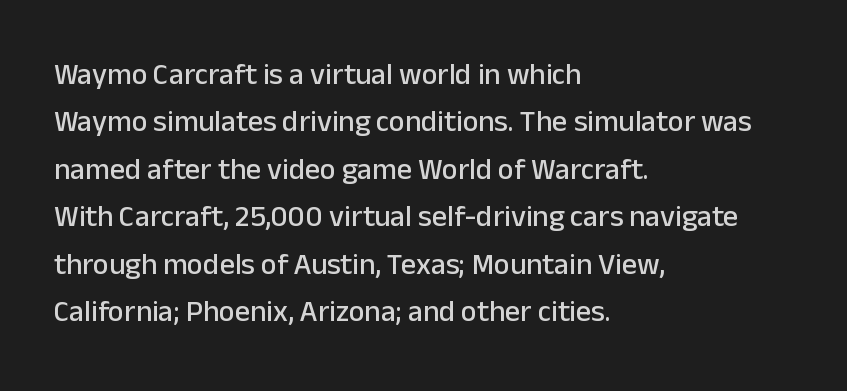
{"serif": "no", "italic": "no", "width": "normal", "stroke_contrast": "low", "x_height": "medium", "monospaced": "no", "underline": "no", "align": "left", "line_spacing": "normal", "line_spacing_ratio": 1.58, "letter_spacing": "normal", "letter_spacing_em": 0.0, "glyph_px": 30}
